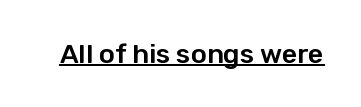
Q: Is the text italic (slanted)? A: No, it is upright.
Q: Is the text underlined? A: Yes.
Q: Is the spacing between letters normal or unusually wide? A: Normal.
